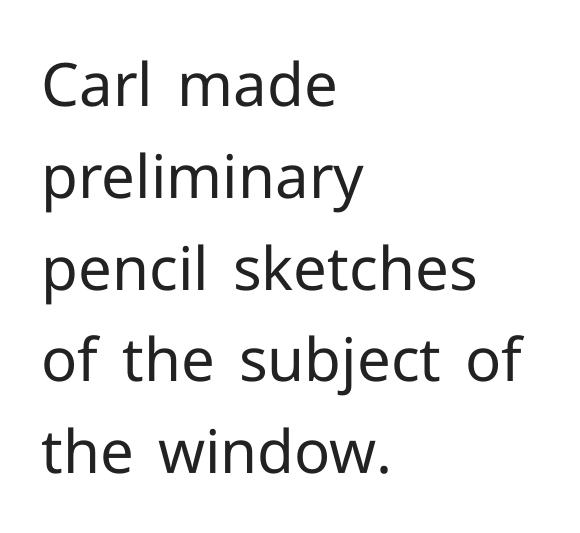
The image shows 60 px regular-weight sans-serif type, upright; set left-aligned, normal line spacing (1.53x), normal letter spacing, not underlined; low stroke contrast and a medium x-height.
